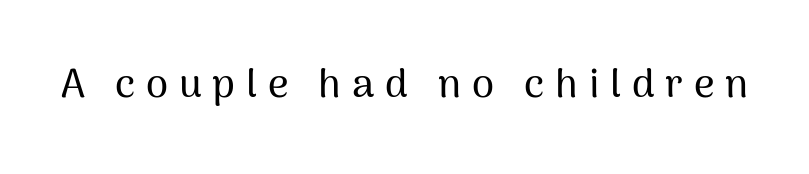
A typesetter would call this proportional, since set widths differ per character. The gaps between neighbouring characters are conspicuously large. The specimen omits any rule beneath the text block's lines. Italic: no, the glyphs are upright roman.
